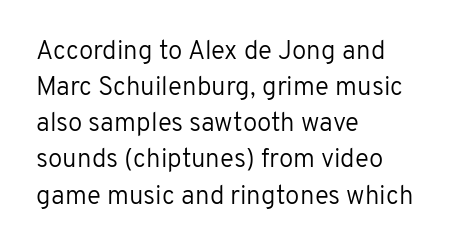
The image shows 26 px text type, upright; set left-aligned, normal line spacing (1.39x), normal letter spacing, not underlined.
